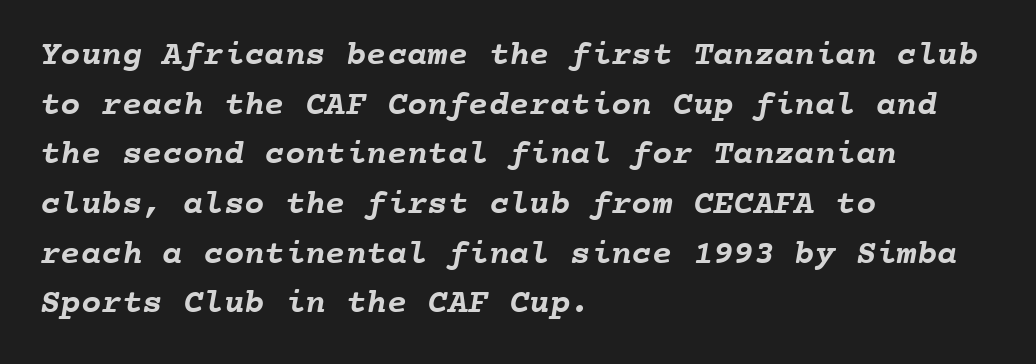
The image shows 34 px semibold type, monospaced; set left-aligned, normal line spacing (1.46x), normal letter spacing, not underlined; low stroke contrast and a medium x-height.
